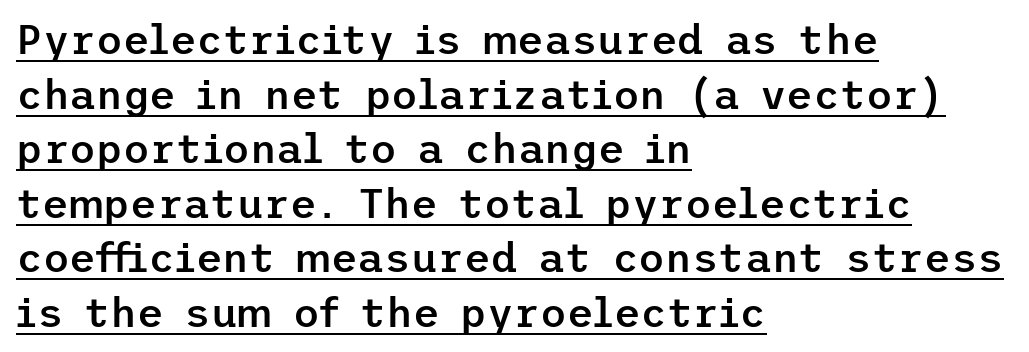
{"serif": "no", "italic": "no", "bold": "semi", "weight": "semibold", "width": "normal", "stroke_contrast": "low", "x_height": "medium", "underline": "yes", "align": "left", "line_spacing": "normal", "line_spacing_ratio": 1.33, "letter_spacing": "normal", "letter_spacing_em": 0.0, "glyph_px": 41}
